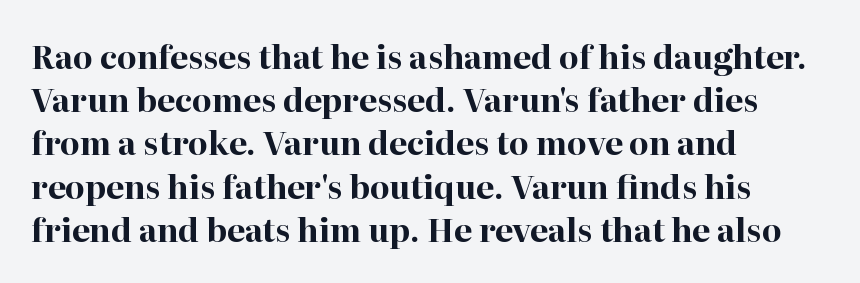
The image shows 32 px bold serif type, upright; set left-aligned, normal line spacing (1.35x), normal letter spacing, not underlined; high stroke contrast and a medium x-height.
